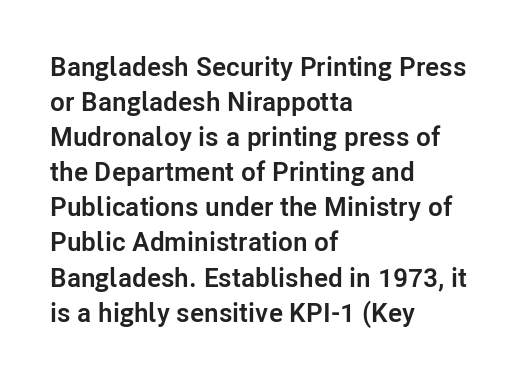
Q: Is the text bold? A: Yes.
Q: Is the text italic (slanted)? A: No, it is upright.
Q: Is the text underlined? A: No.
Q: How is the paragraph aligned? A: Left-aligned.
Q: Is the spacing between letters normal or unusually wide? A: Normal.
Q: Is the spacing between lines tight, normal or loose? A: Normal.
